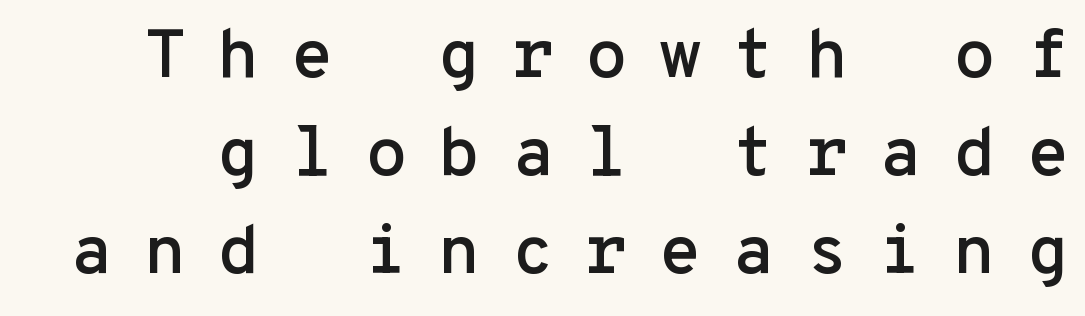
The image shows 69 px sans-serif type, upright, monospaced; set normal line spacing (1.42x), unusually wide letter spacing (+0.45 em), not underlined; low stroke contrast and a medium x-height.
